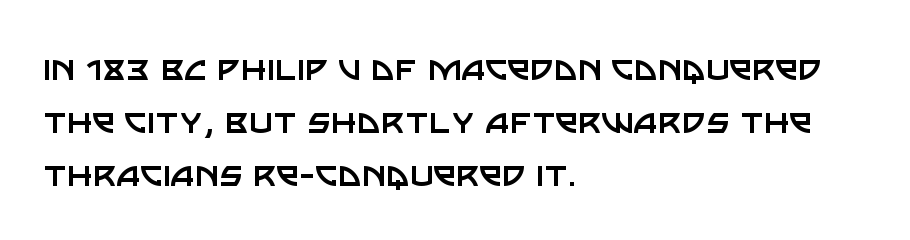
{"serif": "no", "italic": "no", "bold": "no", "weight": "regular", "width": "normal", "stroke_contrast": "low", "x_height": "large", "monospaced": "no", "underline": "no", "align": "left", "line_spacing": "normal", "line_spacing_ratio": 1.29, "letter_spacing": "normal", "letter_spacing_em": 0.0, "glyph_px": 41}
